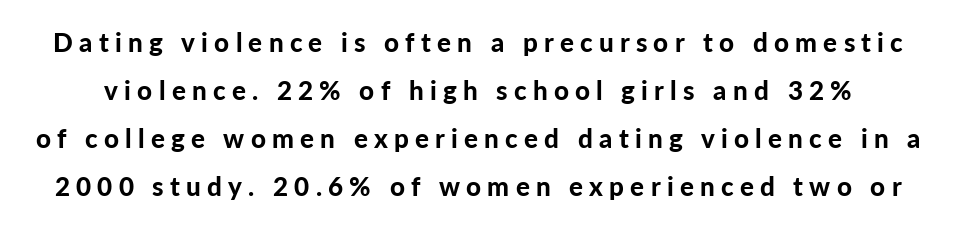
Q: Is the text bold? A: Yes.
Q: Is the text italic (slanted)? A: No, it is upright.
Q: Is the text underlined? A: No.
Q: Is the spacing between letters normal or unusually wide? A: Unusually wide.
